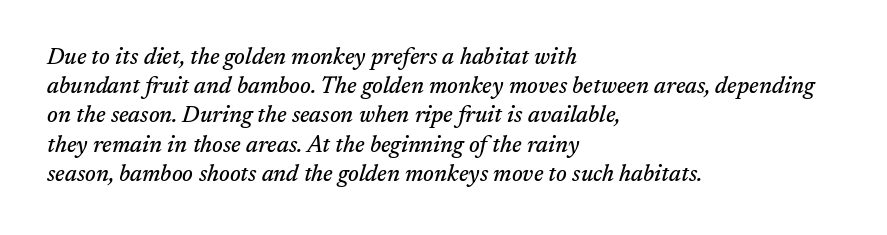
{"italic": "yes", "lean": "right", "slant_degrees": 17, "underline": "no", "align": "left", "line_spacing": "normal", "line_spacing_ratio": 1.27, "letter_spacing": "normal", "letter_spacing_em": 0.0, "glyph_px": 23}
